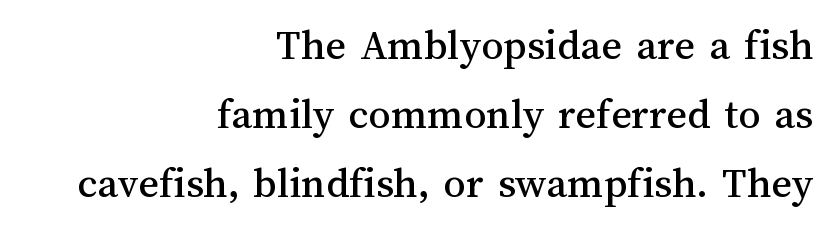
This rendering leaves character spacing at its baseline value. Proportional: the letters do not fall into vertical columns. Only glyphs here, with clear space below each row. These lines are set flush right with a ragged left edge. This sample uses an upright cut, with every glyph sitting square on the baseline. The vertical gap from one line to the next is medium.
